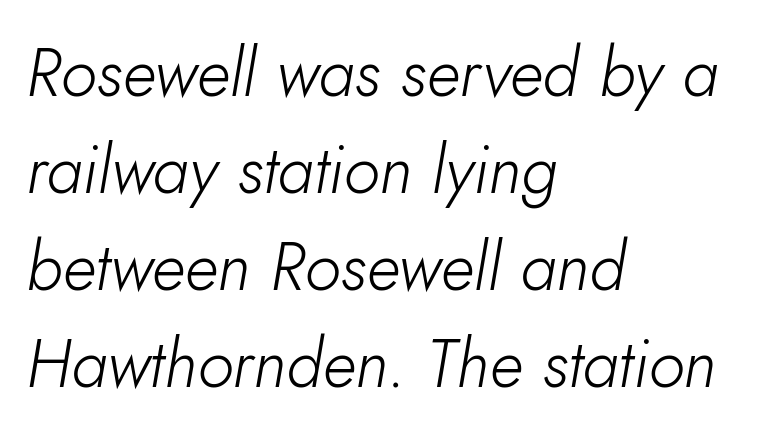
{"italic": "yes", "lean": "right", "slant_degrees": 10, "bold": "no", "weight": "light", "width": "normal", "stroke_contrast": "low", "x_height": "small", "monospaced": "no", "underline": "no", "align": "left", "line_spacing": "normal", "line_spacing_ratio": 1.45, "letter_spacing": "normal", "letter_spacing_em": 0.0, "glyph_px": 67}
